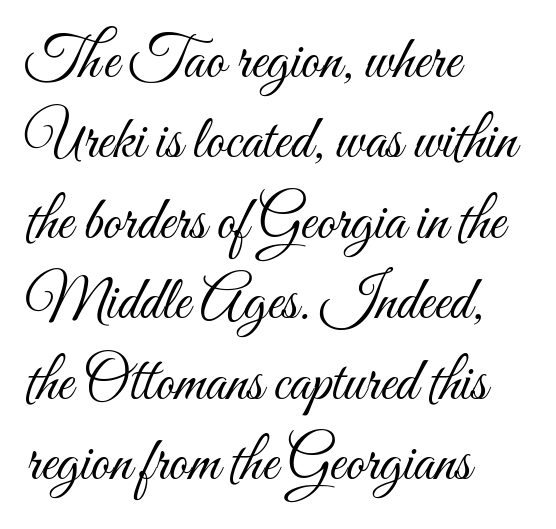
Q: Is the text bold? A: No.
Q: Is the text italic (slanted)? A: Yes.
Q: Is the text underlined? A: No.
Q: How is the paragraph aligned? A: Left-aligned.
Q: Is the spacing between letters normal or unusually wide? A: Normal.
Q: Is the spacing between lines tight, normal or loose? A: Normal.
Q: Width (condensed, normal, or wide)? A: Condensed.
Q: Stroke contrast? A: Medium.
Q: x-height? A: Small.
Q: Monospaced? A: No.
